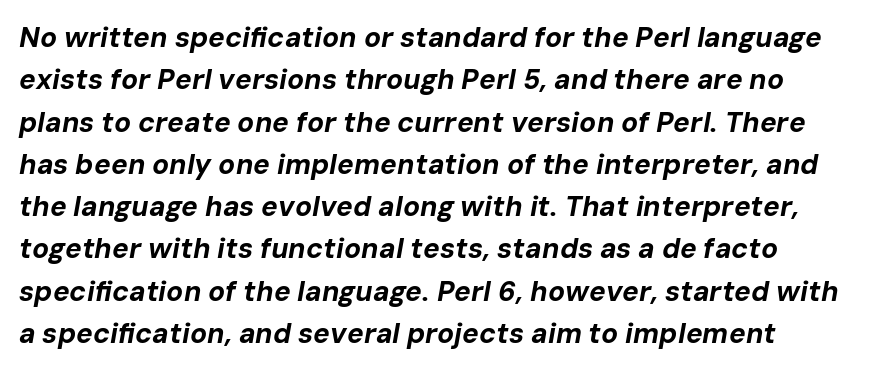
Q: Is the text bold? A: Yes.
Q: Is the text italic (slanted)? A: Yes, it leans right by about 10 degrees.
Q: Is the text underlined? A: No.
Q: Is the spacing between letters normal or unusually wide? A: Normal.
Q: Is the spacing between lines tight, normal or loose? A: Normal.
Q: Width (condensed, normal, or wide)? A: Normal.
Q: Stroke contrast? A: Low.
Q: x-height? A: Medium.
Q: Monospaced? A: No.
